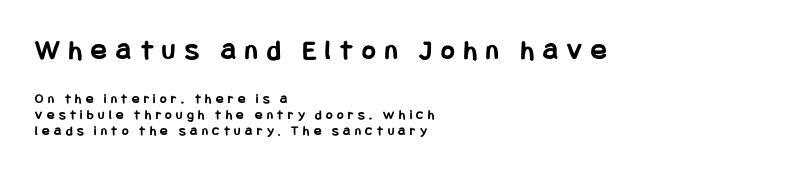
{"serif": "no", "italic": "no", "bold": "yes", "weight": "bold", "width": "condensed", "stroke_contrast": "low", "x_height": "large", "underline": "no", "align": "left", "line_spacing": "tight", "line_spacing_ratio": 1.13, "letter_spacing": "wide", "letter_spacing_em": 0.32, "larger_block": "first", "size_ratio": 2.07, "glyph_px": 29}
